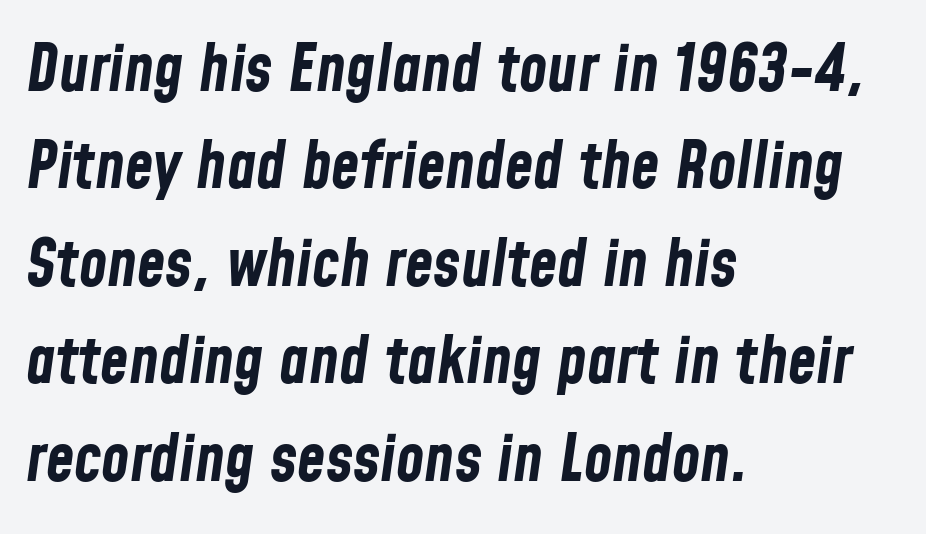
A clean baseline with only descenders dipping below it. Heft: maximum for text — a bold. There's an unmistakable incline to the writing here. Proportional: the letters do not fall into vertical columns. Leftover space on each line is placed entirely after the last word.
